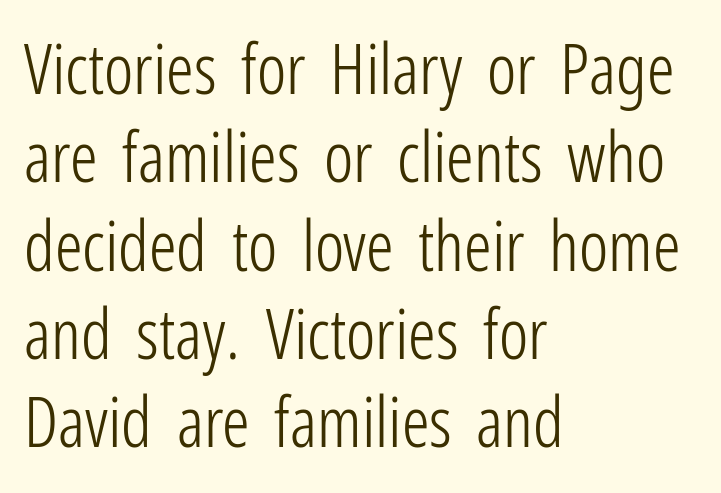
{"serif": "no", "italic": "no", "bold": "no", "weight": "light", "width": "condensed", "stroke_contrast": "low", "x_height": "medium", "monospaced": "no", "underline": "no", "align": "left", "line_spacing": "normal", "line_spacing_ratio": 1.28, "letter_spacing": "normal", "letter_spacing_em": 0.0, "glyph_px": 69}
